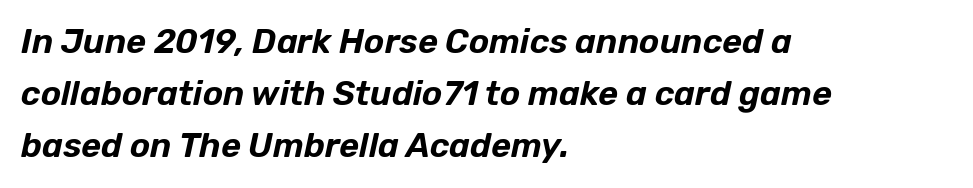
Q: Is the text italic (slanted)? A: Yes, it leans right by about 12 degrees.
Q: Is the text underlined? A: No.
Q: How is the paragraph aligned? A: Left-aligned.
Q: Is the spacing between letters normal or unusually wide? A: Normal.
Q: Is the spacing between lines tight, normal or loose? A: Normal.
Q: Width (condensed, normal, or wide)? A: Normal.
Q: Stroke contrast? A: Low.
Q: x-height? A: Medium.
Q: Monospaced? A: No.
